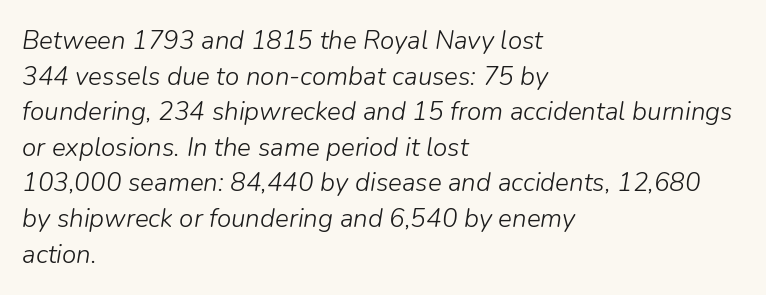
The image shows 26 px text type, italic (leaning right); set left-aligned, normal line spacing (1.37x), normal letter spacing, not underlined.
